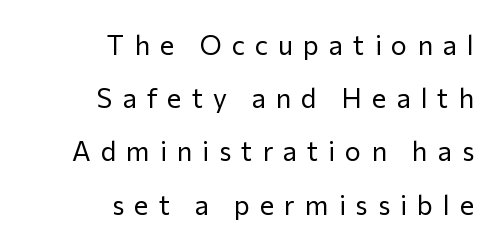
Right-aligned paragraph, ragged on the left. This is not heavy type; no bold has been used. Just letters on the line, the space beneath them empty. The block of text is sparse from top to bottom, with ample space between rows.
